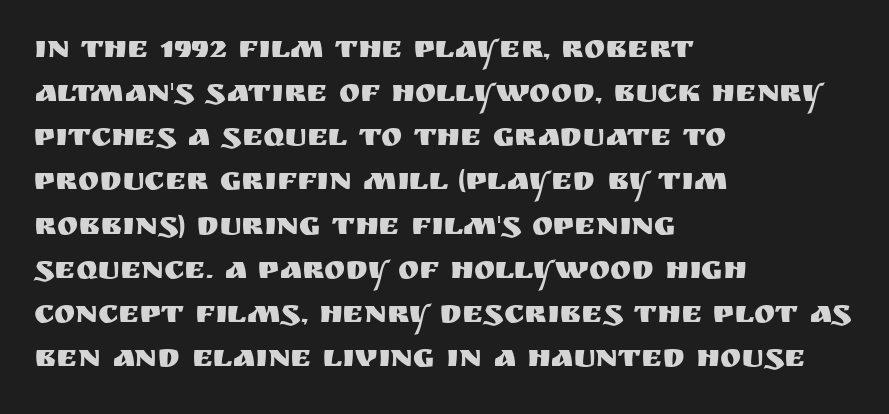
Whoever set this chose a conventional vertical rhythm. This sample uses plain, unmodified letter spacing. The letters stand straight up with perfectly vertical stems. Left-aligned paragraph, ragged on the right. Has an underline been added? It has not.
